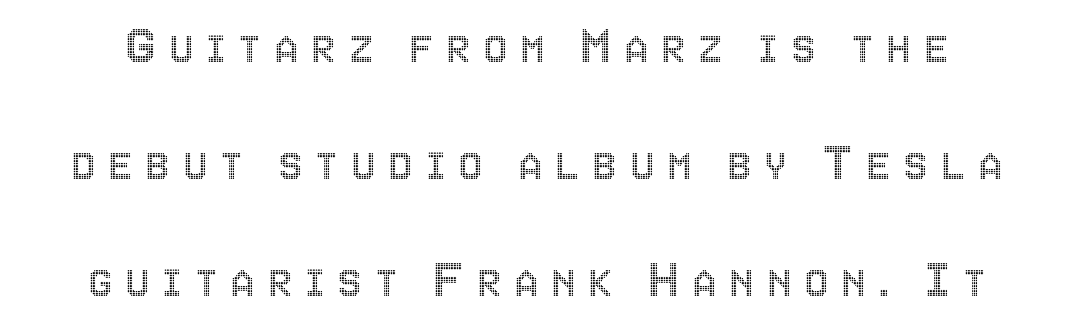
{"italic": "no", "width": "condensed", "x_height": "large", "monospaced": "no", "underline": "no", "line_spacing": "loose", "line_spacing_ratio": 2.17, "letter_spacing": "wide", "letter_spacing_em": 0.24, "glyph_px": 54}
